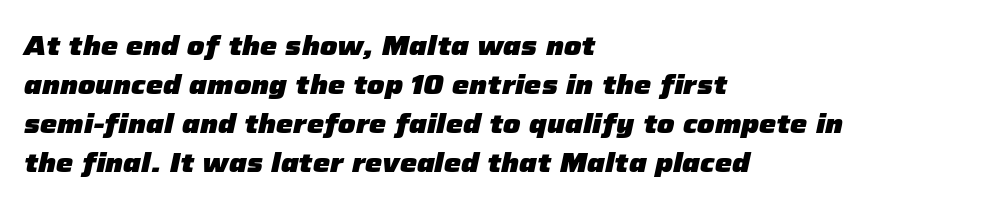
The image shows 27 px bold type, italic (leaning right); set left-aligned, normal line spacing (1.44x), normal letter spacing, not underlined.
